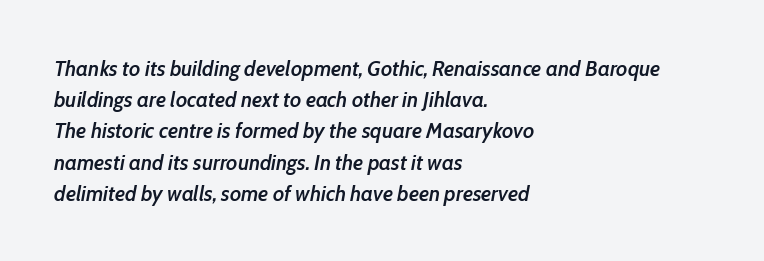
Vertical spacing — default. Strokes here are thickened, but only to semibold level. Horizontally, the lines are justified to the leading edge only. Glance below the letters and you will spot only blank space. Between one letter and the next there's only the usual sliver of space. The lettering tilts uniformly, giving the passage an italic look.
